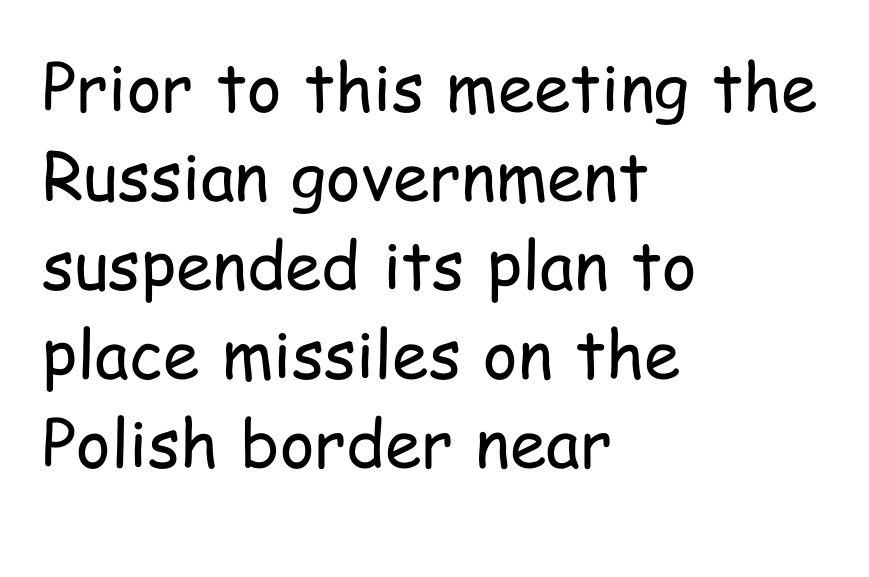
The image shows 66 px regular-weight, condensed sans-serif type, upright; set left-aligned, normal line spacing (1.35x), normal letter spacing, not underlined; low stroke contrast and a medium x-height.
